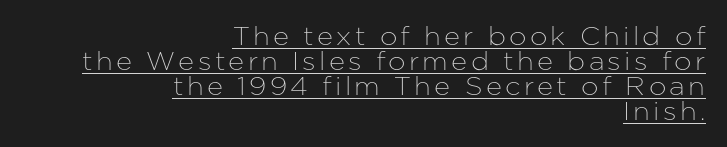
The image shows 25 px text type, upright; set right-aligned, tight line spacing (1.0x), underlined.
